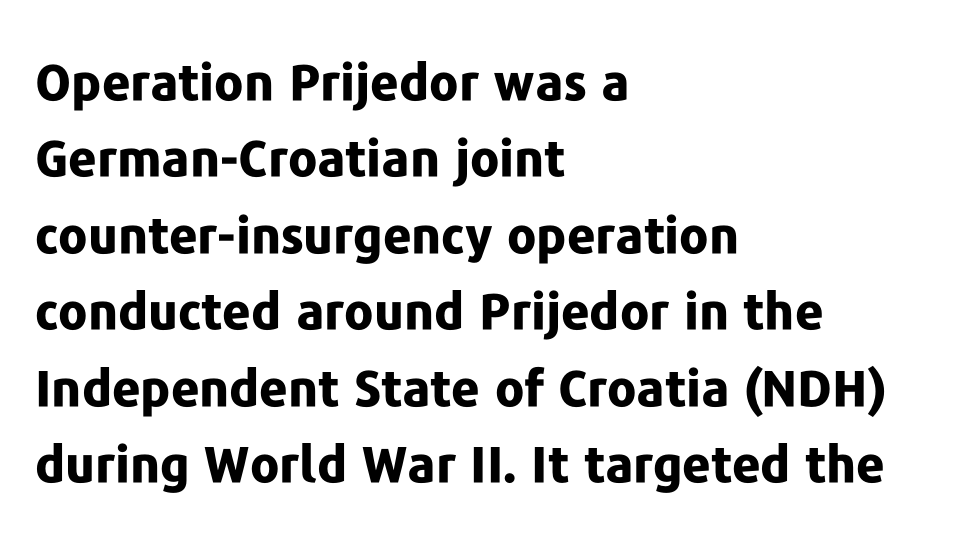
The image shows 50 px bold sans-serif type, upright; set left-aligned, normal line spacing (1.53x), normal letter spacing, not underlined; low stroke contrast and a medium x-height.
